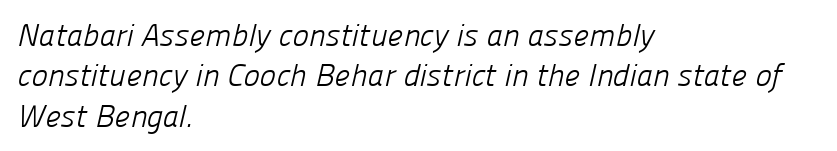
{"serif": "no", "bold": "no", "weight": "light", "width": "normal", "stroke_contrast": "low", "x_height": "medium", "monospaced": "no", "underline": "no", "align": "left", "line_spacing": "normal", "line_spacing_ratio": 1.3, "letter_spacing": "normal", "letter_spacing_em": 0.0, "glyph_px": 31}
